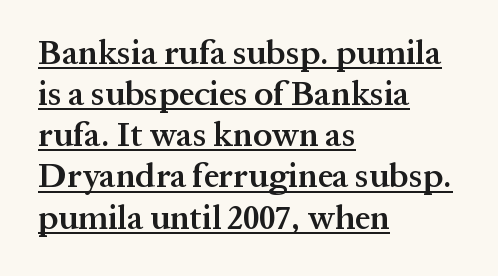
Q: Is the text bold? A: Semi-bold.
Q: Is the text italic (slanted)? A: No, it is upright.
Q: Is the typeface a serif or a sans-serif typeface? A: Serif.
Q: Is the text underlined? A: Yes.
Q: How is the paragraph aligned? A: Left-aligned.
Q: Is the spacing between letters normal or unusually wide? A: Normal.
Q: Width (condensed, normal, or wide)? A: Normal.
Q: Stroke contrast? A: Medium.
Q: x-height? A: Medium.
Q: Monospaced? A: No.
